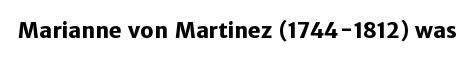
Q: Is the text bold? A: Yes.
Q: Is the text italic (slanted)? A: No, it is upright.
Q: Is the text underlined? A: No.
Q: Is the spacing between letters normal or unusually wide? A: Normal.
